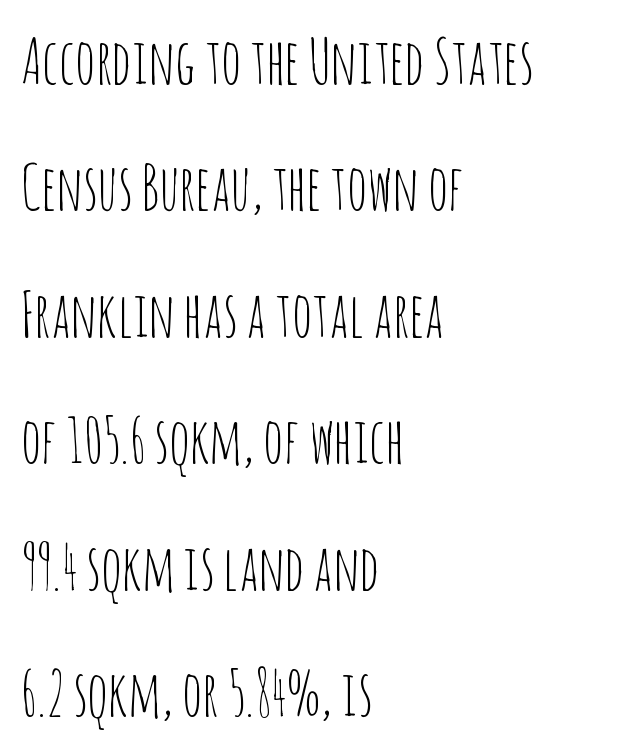
{"serif": "no", "italic": "no", "bold": "no", "weight": "thin", "width": "condensed", "stroke_contrast": "low", "x_height": "large", "monospaced": "no", "underline": "no", "align": "left", "line_spacing": "loose", "line_spacing_ratio": 2.04, "letter_spacing": "normal", "letter_spacing_em": 0.0, "glyph_px": 62}
